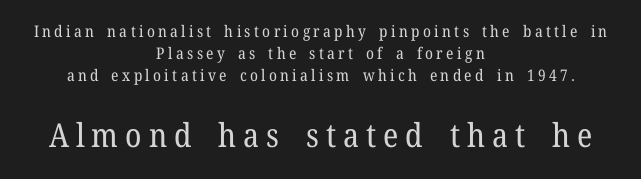
Q: Is the text bold? A: No.
Q: Is the text italic (slanted)? A: No, it is upright.
Q: Is the typeface a serif or a sans-serif typeface? A: Serif.
Q: Is the text underlined? A: No.
Q: How is the paragraph aligned? A: Centered.
Q: Is the spacing between letters normal or unusually wide? A: Unusually wide.
Q: Is the spacing between lines tight, normal or loose? A: Normal.
Q: Which block of text is set in a larger size, the first (top) or the second (bottom)? A: The second (bottom) one.
Q: Width (condensed, normal, or wide)? A: Normal.
Q: Stroke contrast? A: Low.
Q: x-height? A: Medium.
Q: Monospaced? A: No.
